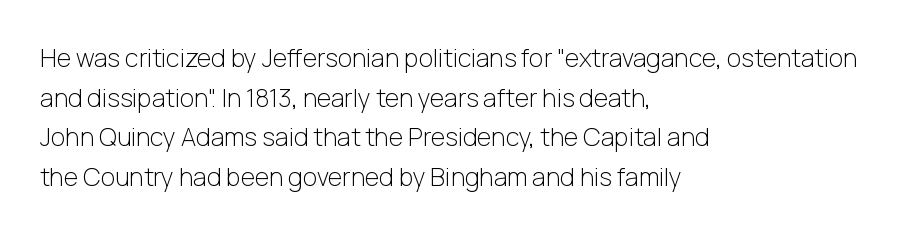
Q: Is the text bold? A: No.
Q: Is the text italic (slanted)? A: No, it is upright.
Q: Is the text underlined? A: No.
Q: How is the paragraph aligned? A: Left-aligned.
Q: Is the spacing between letters normal or unusually wide? A: Normal.
Q: Is the spacing between lines tight, normal or loose? A: Normal.
